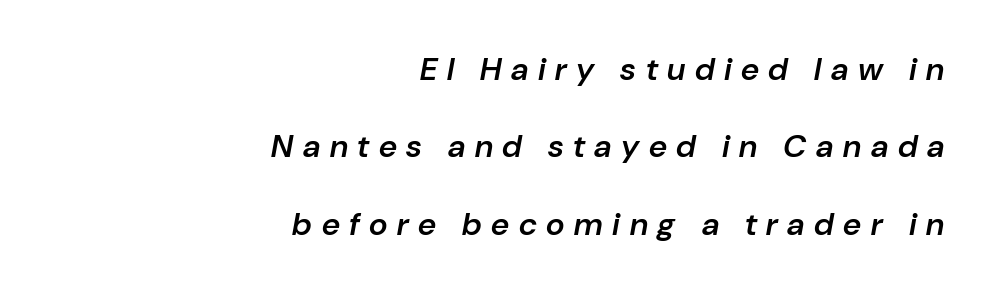
Q: Is the text bold? A: Semi-bold.
Q: Is the text italic (slanted)? A: Yes, it leans right by about 10 degrees.
Q: Is the text underlined? A: No.
Q: How is the paragraph aligned? A: Right-aligned.
Q: Is the spacing between letters normal or unusually wide? A: Unusually wide.
Q: Is the spacing between lines tight, normal or loose? A: Loose.
Q: Width (condensed, normal, or wide)? A: Normal.
Q: Stroke contrast? A: Low.
Q: x-height? A: Medium.
Q: Monospaced? A: No.
